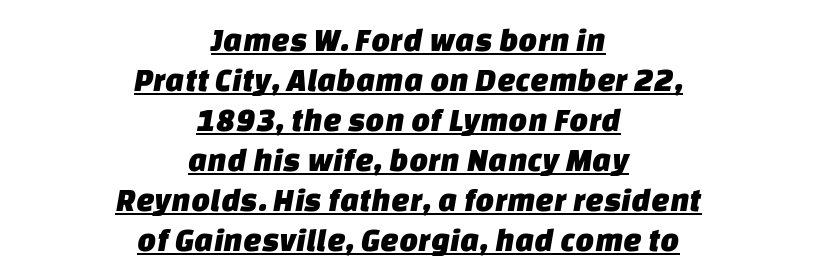
This sample has the flowing, uneven cadence of proportional lettering. This sample is center-justified, so both line endings float freely. The words here are underlined. The text was rendered using a sans face with plain stroke endings.
